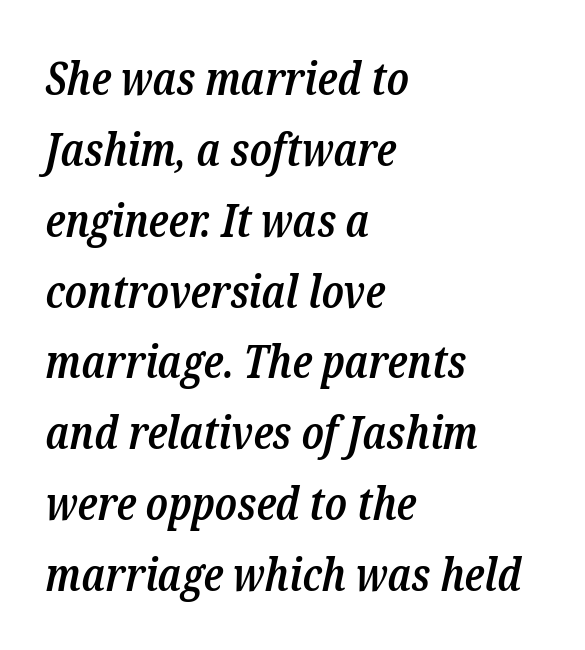
The image shows 46 px semibold, condensed serif type, italic (leaning right); set left-aligned, normal line spacing (1.54x), normal letter spacing, not underlined; low stroke contrast and a medium x-height.
